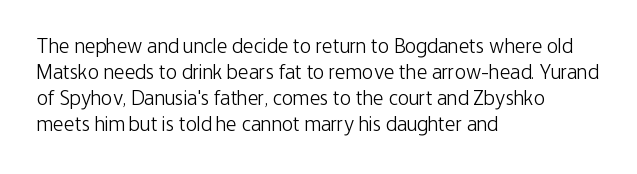
The typography opts for an upright posture over an oblique one. Unmarked baselines from the first word to the last. Students, note that the glyphs here touch the page at normal intervals. Which margin do the lines hug? The left one — the right edge is uneven. The typesetting does not lean heavy: it is not bold.
